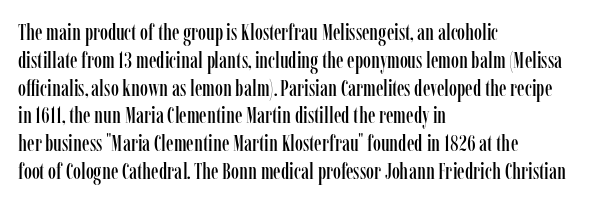
Here the glyphs are tracked normally, forming tight word shapes. The specimen omits any rule beneath the text block's lines. Vertical strokes here are truly vertical. The lines in this sample share a left origin and differ only in where they stop.
